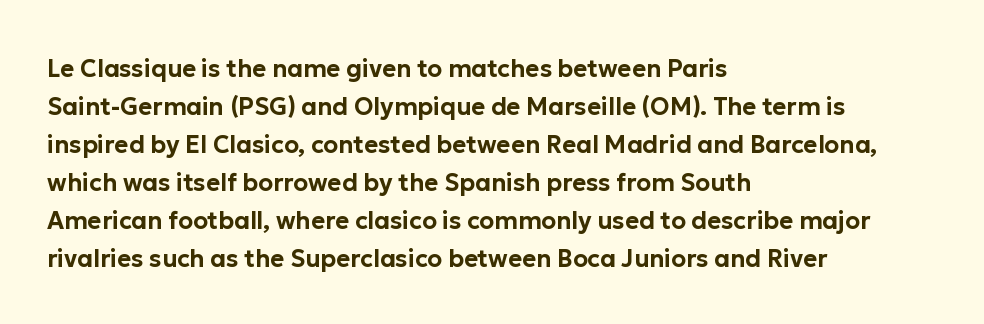
The specimen omits any rule beneath the text block's lines. Alignment: flush left. Italic? Not at all — the glyphs are vertical. The lines sit at an ordinary, default distance from one another. You could call the tracking neutral — neither tight nor loose.
